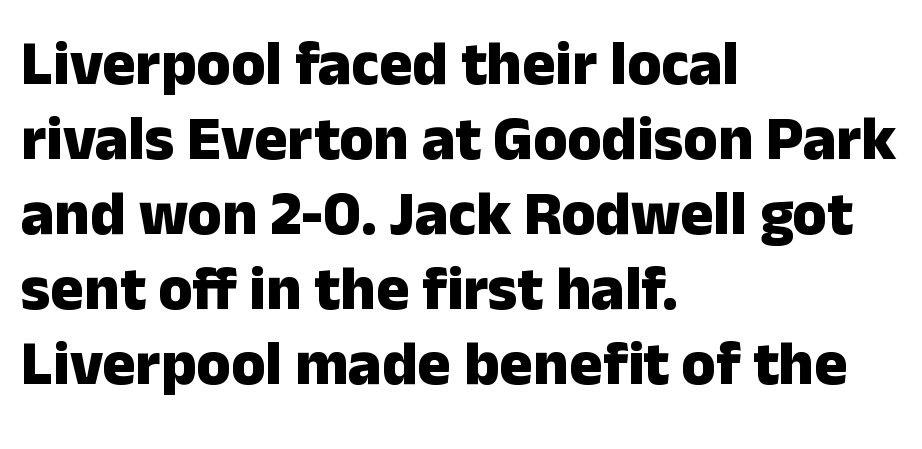
The image shows 62 px heavy sans-serif type, upright; set left-aligned, line spacing 1.21x, normal letter spacing, not underlined; low stroke contrast and a medium x-height.
